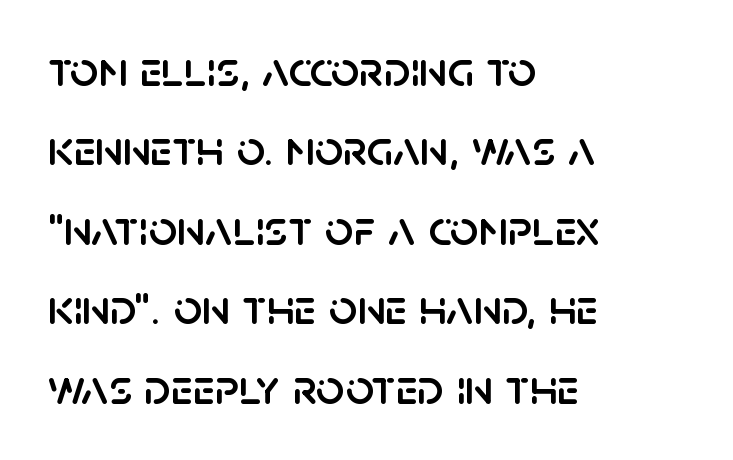
Observe the ordinary spacing: letters are neighbours, not strangers. Here the designer chose a conventional face with non-uniform glyph widths. The words here are not underlined. The rendering shows plain stroke endings on the letterforms — a sans-serif design.
